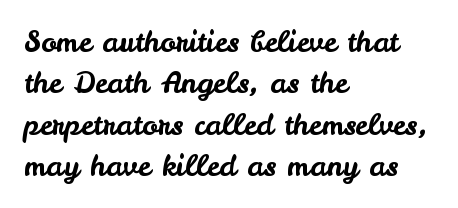
The image shows 29 px sans-serif type; set left-aligned, normal line spacing (1.43x), normal letter spacing, not underlined; low stroke contrast and a small x-height.
